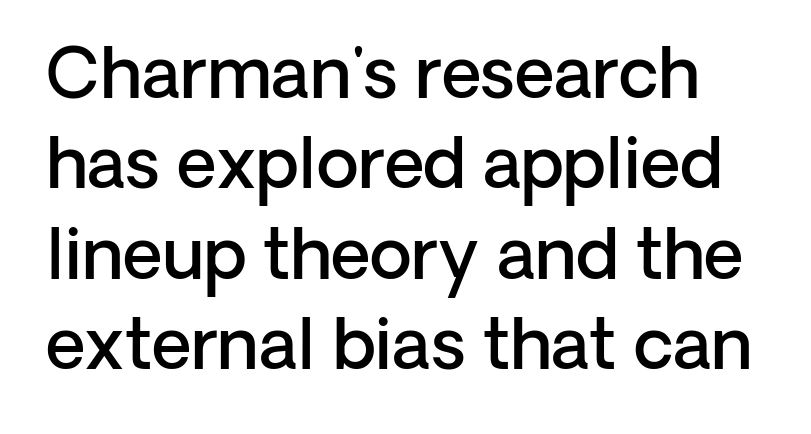
{"serif": "no", "italic": "no", "bold": "semi", "weight": "semibold", "width": "normal", "stroke_contrast": "low", "x_height": "medium", "monospaced": "no", "underline": "no", "line_spacing": "normal", "line_spacing_ratio": 1.31, "letter_spacing": "normal", "letter_spacing_em": 0.0, "glyph_px": 69}
